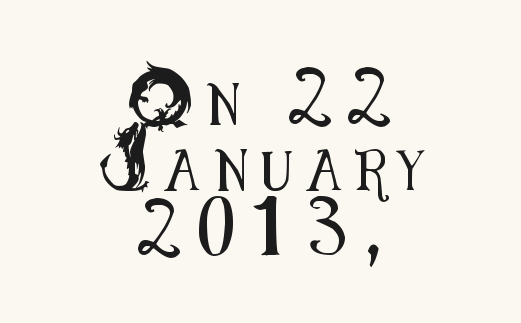
Q: Is the text italic (slanted)? A: No, it is upright.
Q: Is the typeface a serif or a sans-serif typeface? A: Sans-serif.
Q: Is the text underlined? A: No.
Q: How is the paragraph aligned? A: Centered.
Q: Is the spacing between letters normal or unusually wide? A: Unusually wide.
Q: Is the spacing between lines tight, normal or loose? A: Normal.
Q: Width (condensed, normal, or wide)? A: Condensed.
Q: Stroke contrast? A: Medium.
Q: x-height? A: Small.
Q: Monospaced? A: No.
